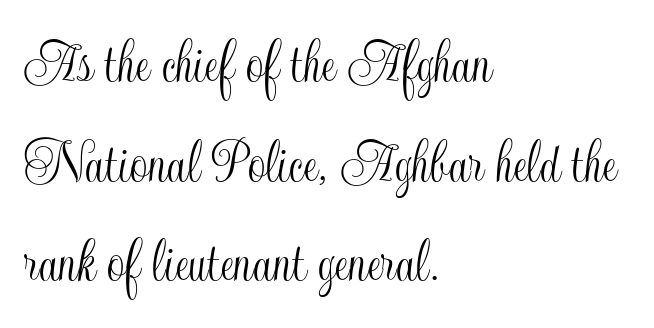
{"width": "condensed", "x_height": "small", "monospaced": "no", "underline": "no", "align": "left", "line_spacing": "normal", "line_spacing_ratio": 1.58, "letter_spacing": "normal", "letter_spacing_em": 0.0, "glyph_px": 63}
